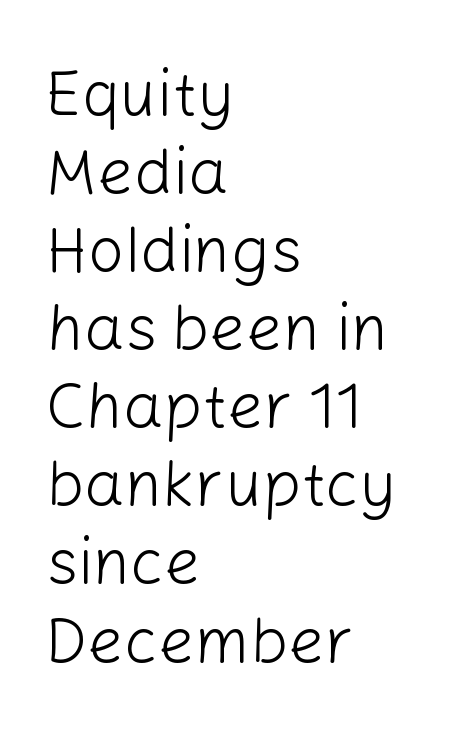
{"serif": "no", "italic": "no", "bold": "no", "weight": "light", "width": "normal", "stroke_contrast": "low", "x_height": "medium", "monospaced": "no", "underline": "no", "align": "left", "line_spacing_ratio": 1.22, "letter_spacing": "normal", "letter_spacing_em": 0.0, "glyph_px": 64}
